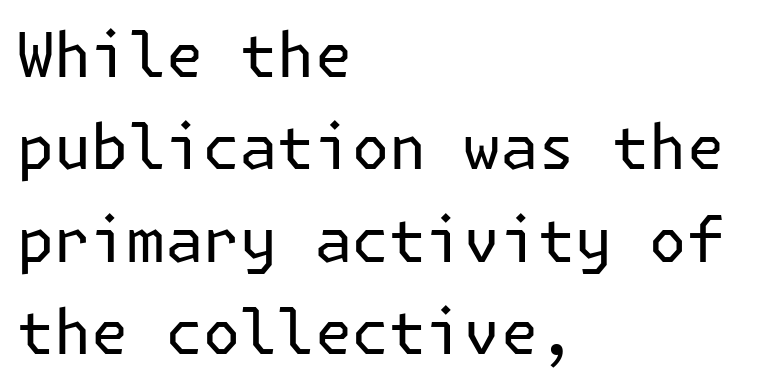
Nobody drew a line under any word here. The passage shown has conventional tracking throughout. Quick note: not italic, upright. Each new line begins a customary step beneath the previous one. Letters have the restrained weight of plain body copy at most. Does the copy run flush right? No — it runs flush left.
